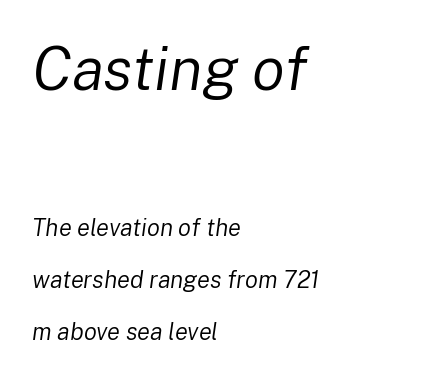
It's the slanting kind of type. Scale decreases going downward across the two blocks. A typesetter would call this proportional, since set widths differ per character. Horizontally, the lines are justified to the leading edge only. A typesetter would call this leading open, well beyond the default. Letters rest on an invisible, unmarked baseline.
